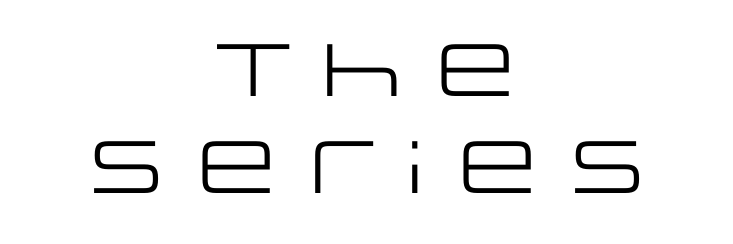
{"serif": "no", "italic": "no", "bold": "no", "weight": "regular", "width": "wide", "stroke_contrast": "low", "x_height": "large", "monospaced": "no", "underline": "no", "align": "center", "line_spacing": "normal", "line_spacing_ratio": 1.31, "letter_spacing": "normal", "letter_spacing_em": 0.0, "glyph_px": 74}
